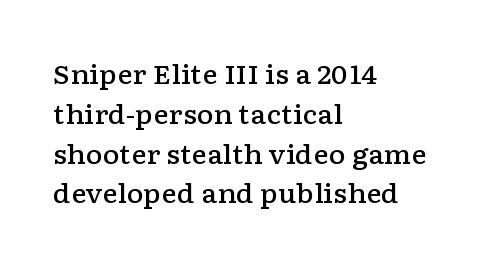
The image shows 26 px text type, upright; set left-aligned, normal line spacing (1.53x), normal letter spacing, not underlined.
